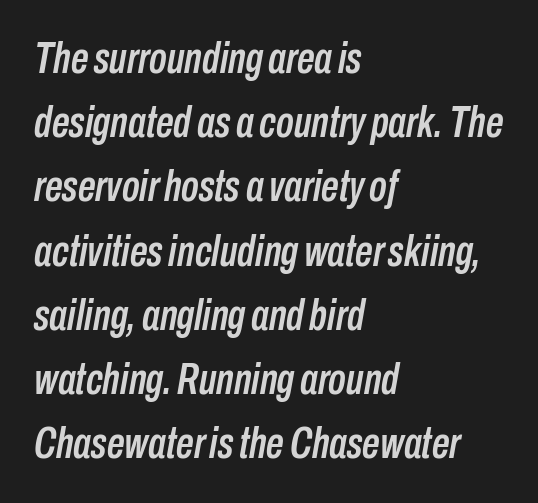
{"italic": "yes", "lean": "right", "slant_degrees": 10, "width": "condensed", "stroke_contrast": "low", "x_height": "medium", "monospaced": "no", "underline": "no", "align": "left", "line_spacing": "normal", "line_spacing_ratio": 1.46, "letter_spacing": "normal", "letter_spacing_em": 0.0, "glyph_px": 44}
